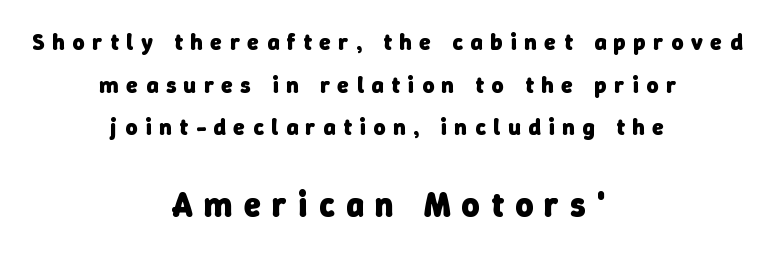
The image shows 34 px heavy sans-serif type; set centered, line spacing 1.85x, unusually wide letter spacing (+0.34 em), not underlined; the second (bottom) block is 1.48x larger; low stroke contrast and a medium x-height.
